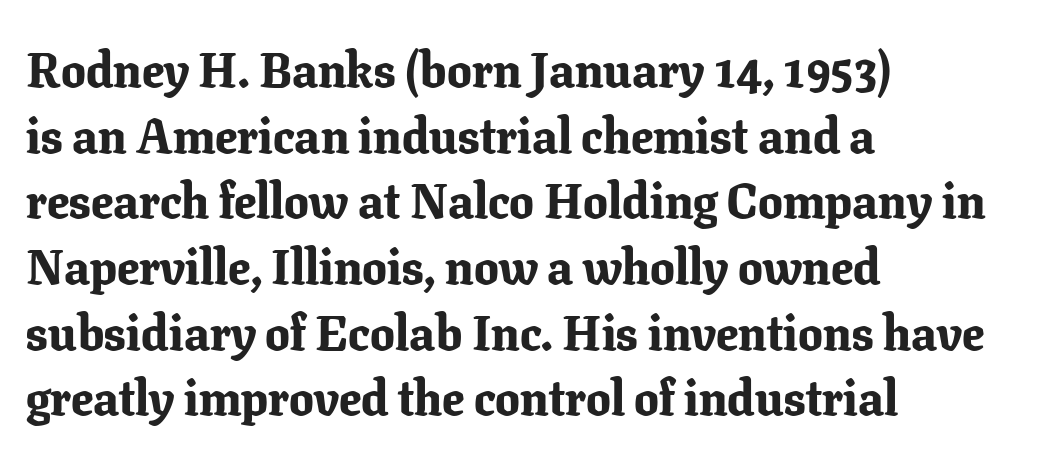
The rows are spaced the way most documents space them. Every stem runs plumb, perpendicular to the baseline. The compositor pushed each line to the left boundary. Are there feet on the stems? There are — it's a serif.
